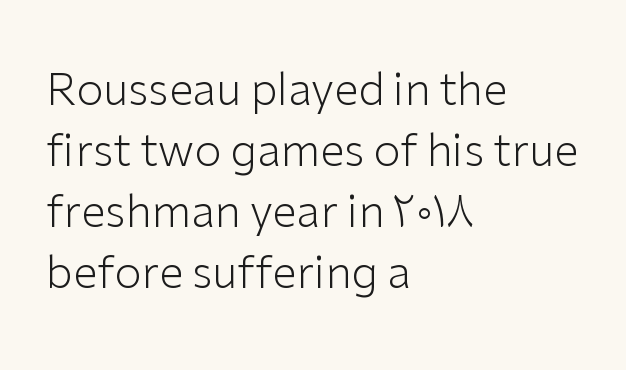
Character widths vary here, with narrow letters taking less room than wide ones. Is the letter spacing exaggerated? No — it looks like the ordinary default. The glyphs are unaccompanied by any horizontal stroke below them. Posture: upright roman.
